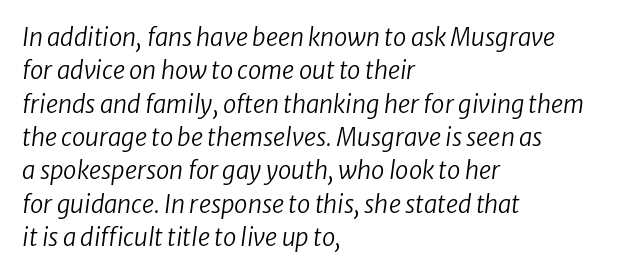
The image shows 24 px text type, italic (leaning right); set left-aligned, normal line spacing (1.39x), normal letter spacing, not underlined.
